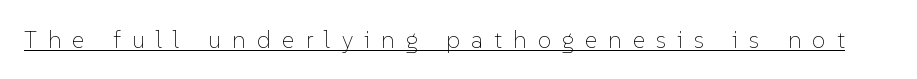
The letters stand straight up with perfectly vertical stems. Glyph-to-glyph distance is far greater than everyday printed text. This reads as an unemphasized weight, regular at the heaviest. This rendering features underlined lettering.
